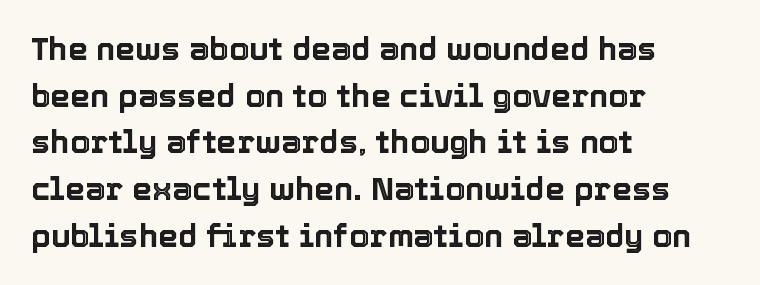
Clear beneath every line of the passage. Horizontal alignment here is leftward, the default for most running prose. The lettering stays uniformly vertical, giving the passage a roman look. The face used here is proportionally spaced, like ordinary book or web type. Vertical spacing — default.
